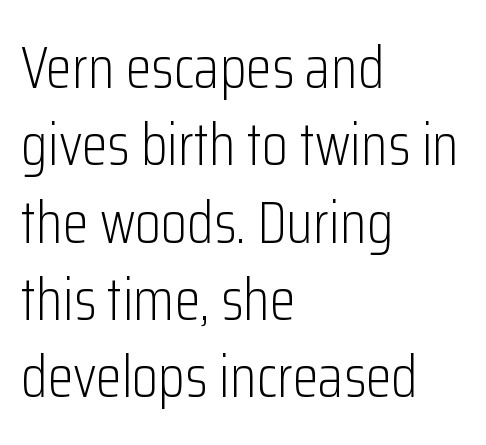
Descenders are the only things crossing below the line. The type is set solid horizontally, with unmodified tracking. The font sits on the lighter half of the weight spectrum, regular included. The rag falls on the right side of this text block. Each letter's strokes conclude bluntly, with no projecting serifs.
